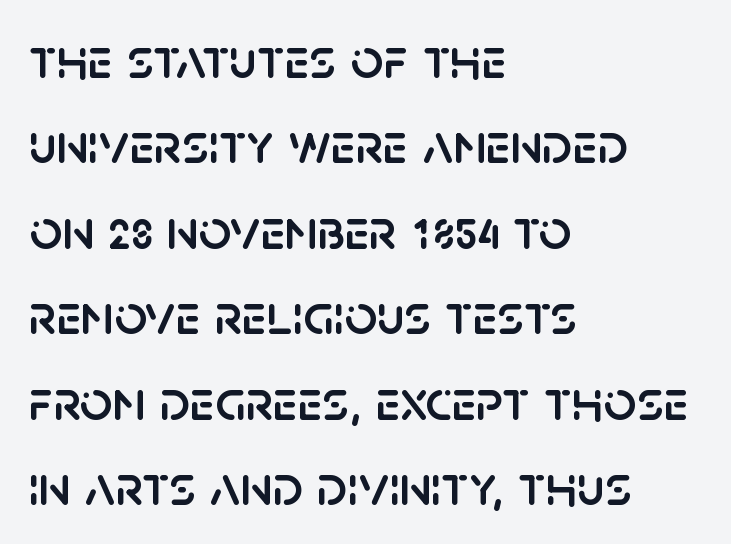
The image shows 57 px sans-serif type, upright; set left-aligned, normal line spacing (1.5x), normal letter spacing, not underlined; low stroke contrast and a large x-height.
